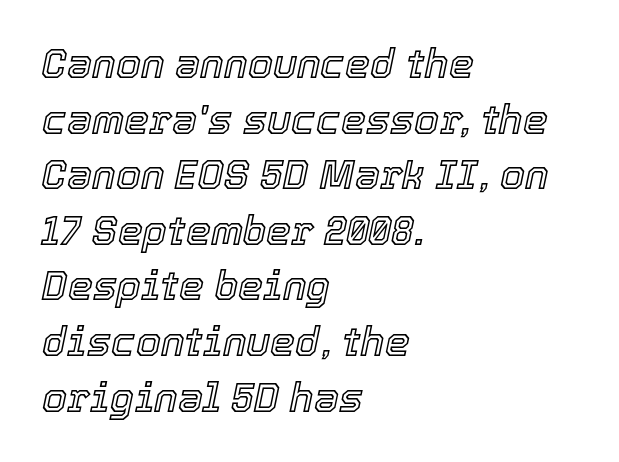
The image shows 40 px text type, italic (leaning right); set left-aligned, normal line spacing (1.39x), normal letter spacing, not underlined; a medium x-height.
